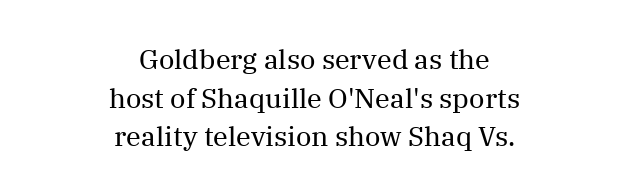
Successive baselines arrive at the customary interval. Designer's note — italics off, roman on. The typesetter chose a symmetrical, centered arrangement here. The gaps between neighbouring characters are ordinary and unremarkable.
